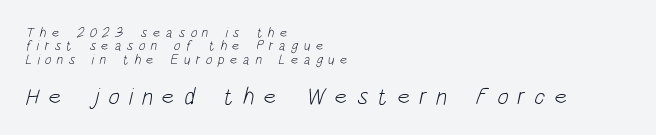
The image shows 24 px text type; set left-aligned, tight line spacing (0.95x), unusually wide letter spacing (+0.38 em), not underlined; the second (bottom) block is 1.71x larger.
